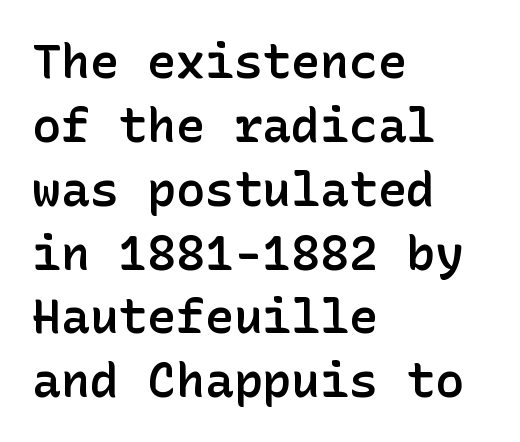
Summary of weight: moderately heavy, a semibold. Interline gaps are of average width in this sample. The compositor pushed each line to the left boundary. Honestly, the letter spacing is just normal — you wouldn't notice it. The text was rendered using a sans face with plain stroke endings.
